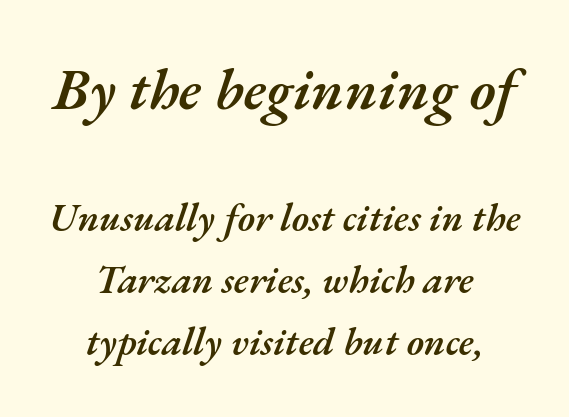
Q: Is the text bold? A: Semi-bold.
Q: Is the text italic (slanted)? A: Yes, it leans right by about 17 degrees.
Q: Is the text underlined? A: No.
Q: How is the paragraph aligned? A: Centered.
Q: Is the spacing between letters normal or unusually wide? A: Normal.
Q: Is the spacing between lines tight, normal or loose? A: Normal.
Q: Which block of text is set in a larger size, the first (top) or the second (bottom)? A: The first (top) one.
Q: Width (condensed, normal, or wide)? A: Normal.
Q: Stroke contrast? A: Medium.
Q: x-height? A: Small.
Q: Monospaced? A: No.
